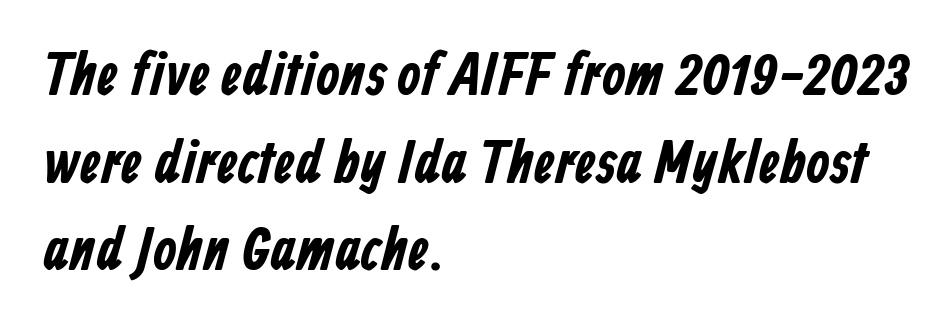
Type without underlining. The designer left line spacing at the default. Looks like regular typesetting: each glyph gets only the width it needs. Are there feet on the stems? There aren't — it's a sans. The tracking reads as untouched default to a designer's eye.
